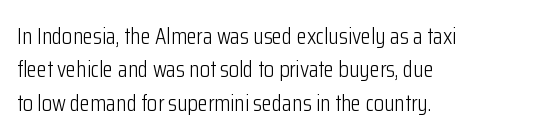
{"italic": "no", "bold": "no", "underline": "no", "align": "left", "line_spacing": "normal", "line_spacing_ratio": 1.45, "letter_spacing": "normal", "letter_spacing_em": 0.0, "glyph_px": 23}
